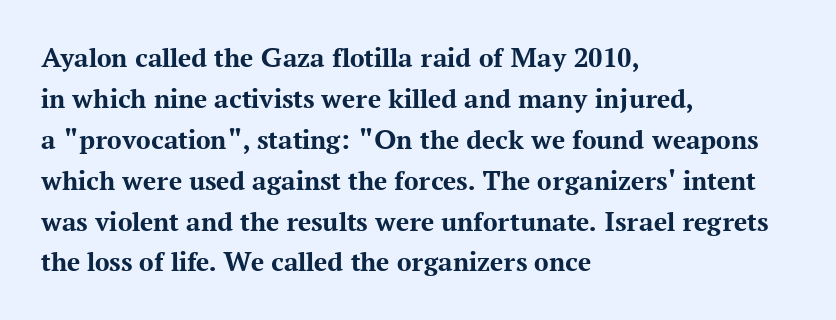
{"serif": "yes", "italic": "no", "bold": "yes", "weight": "bold", "width": "normal", "stroke_contrast": "medium", "x_height": "medium", "monospaced": "no", "underline": "no", "align": "left", "line_spacing": "normal", "line_spacing_ratio": 1.41, "letter_spacing": "normal", "letter_spacing_em": 0.0, "glyph_px": 29}
